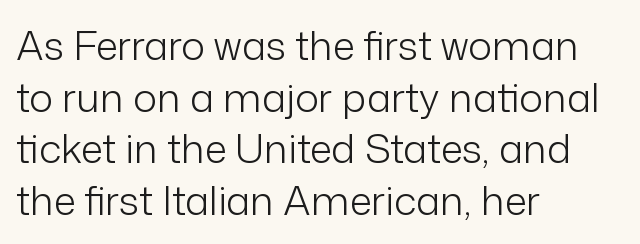
{"serif": "no", "italic": "no", "bold": "no", "weight": "light", "width": "normal", "stroke_contrast": "low", "x_height": "medium", "monospaced": "no", "underline": "no", "align": "left", "line_spacing": "normal", "line_spacing_ratio": 1.29, "letter_spacing": "normal", "letter_spacing_em": 0.0, "glyph_px": 40}
